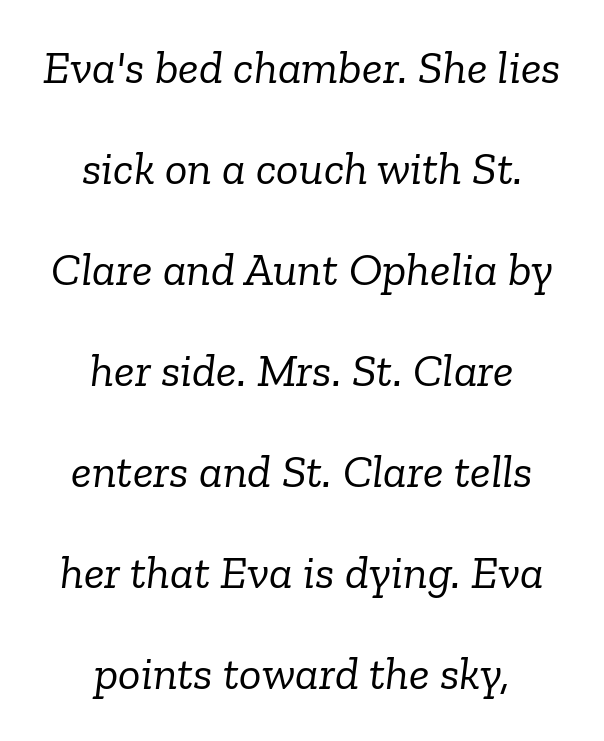
The space between consecutive lines is lavish. Descenders hang freely into open space. The specimen reads as italic at a glance. The weight would be labelled regular, book, light, or lighter still.
